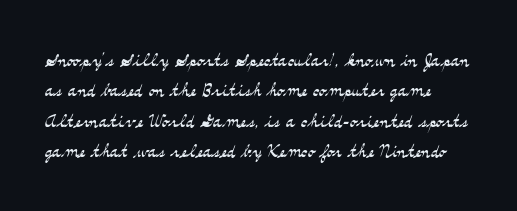
Q: Is the text bold? A: No.
Q: Is the text italic (slanted)? A: Yes.
Q: Is the text underlined? A: No.
Q: Is the spacing between letters normal or unusually wide? A: Normal.
Q: Is the spacing between lines tight, normal or loose? A: Normal.
